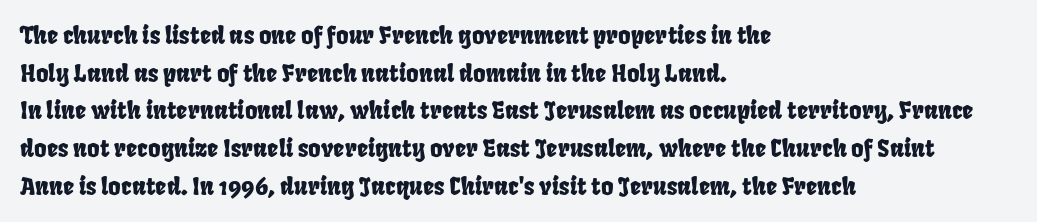
Q: Is the text underlined? A: No.
Q: How is the paragraph aligned? A: Left-aligned.
Q: Is the spacing between letters normal or unusually wide? A: Normal.
Q: Is the spacing between lines tight, normal or loose? A: Normal.
